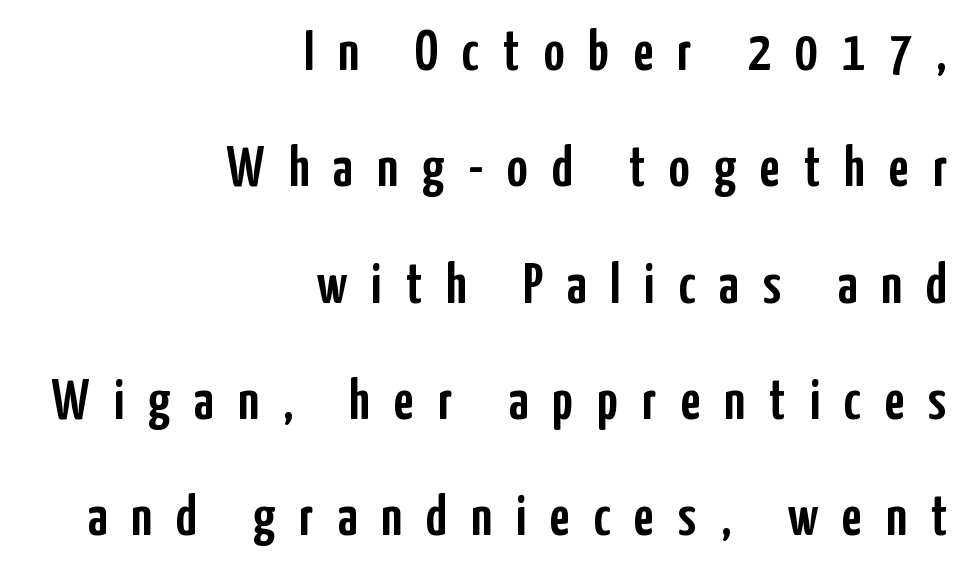
{"serif": "no", "italic": "no", "width": "condensed", "stroke_contrast": "low", "x_height": "medium", "monospaced": "no", "underline": "no", "align": "right", "line_spacing": "loose", "line_spacing_ratio": 2.04, "letter_spacing": "wide", "letter_spacing_em": 0.42, "glyph_px": 57}
